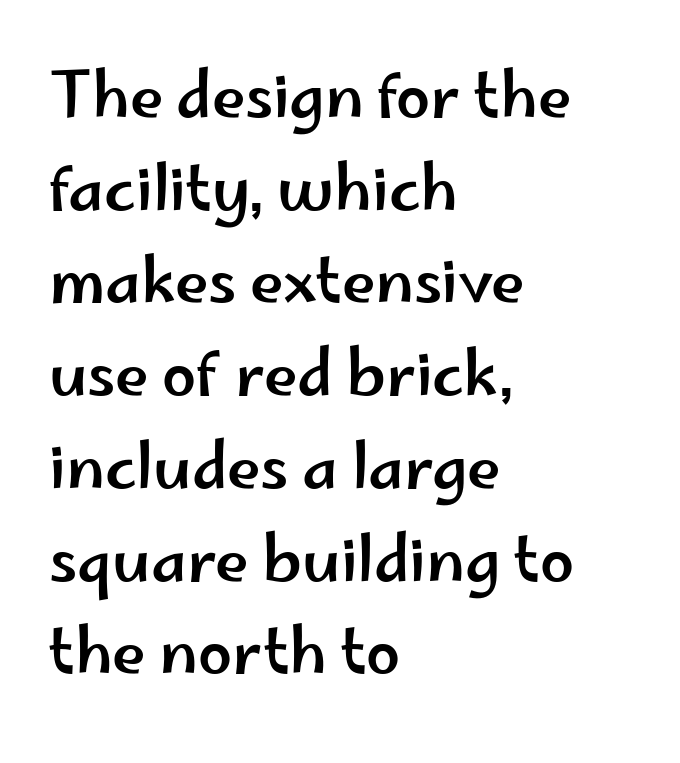
The rendering uses a moderate line-height, typical for paragraphs. Classification — sans serif. Check the space under the baseline: it is left empty. Spacing verdict: proportional, widths tailored to each character.
